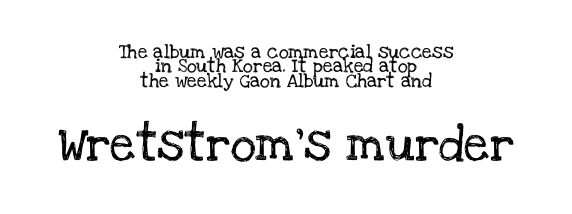
The image shows 36 px serif type, upright; set centered, tight line spacing (1.02x), normal letter spacing, not underlined; the second (bottom) block is 2.57x larger; low stroke contrast and a large x-height.
